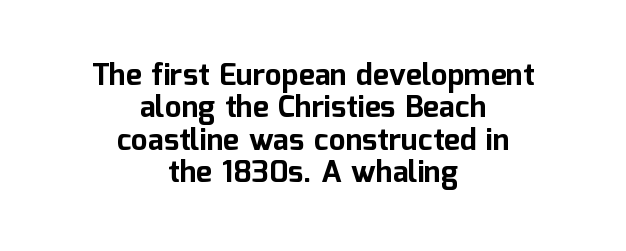
The image shows 30 px bold sans-serif type, upright; set centered, tight line spacing (1.08x), normal letter spacing, not underlined; low stroke contrast and a medium x-height.
